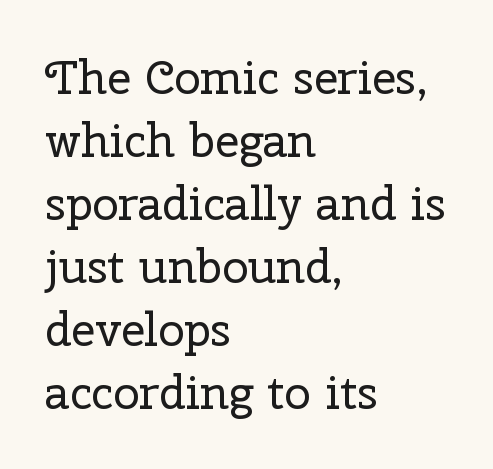
Q: Is the text bold? A: No.
Q: Is the text italic (slanted)? A: No, it is upright.
Q: Is the typeface a serif or a sans-serif typeface? A: Serif.
Q: Is the text underlined? A: No.
Q: How is the paragraph aligned? A: Left-aligned.
Q: Is the spacing between letters normal or unusually wide? A: Normal.
Q: Is the spacing between lines tight, normal or loose? A: Normal.
Q: Width (condensed, normal, or wide)? A: Normal.
Q: Stroke contrast? A: Low.
Q: x-height? A: Medium.
Q: Monospaced? A: No.
